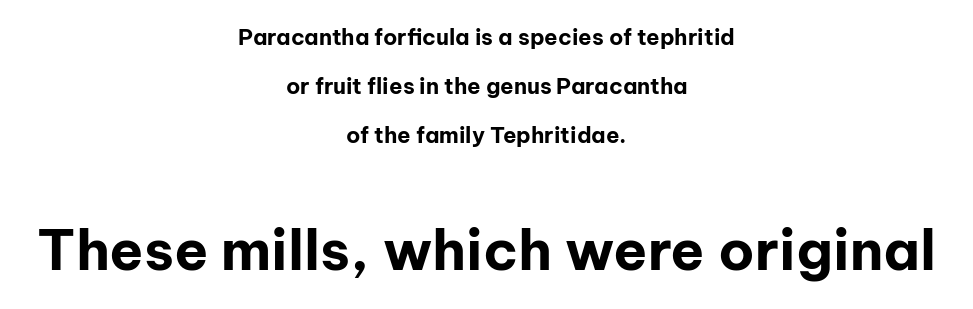
{"serif": "no", "italic": "no", "bold": "yes", "weight": "bold", "width": "normal", "stroke_contrast": "low", "x_height": "medium", "monospaced": "no", "underline": "no", "align": "center", "line_spacing": "loose", "line_spacing_ratio": 2.22, "letter_spacing": "normal", "letter_spacing_em": 0.0, "larger_block": "second", "size_ratio": 2.55, "glyph_px": 56}
